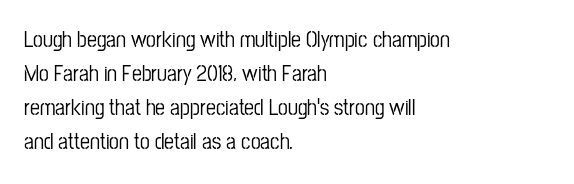
Inter-character spacing is left at the font's built-in metrics. A bare baseline throughout the passage. The typography opts for an upright posture over an oblique one. Casual observation: everything's shoved over to the left.
